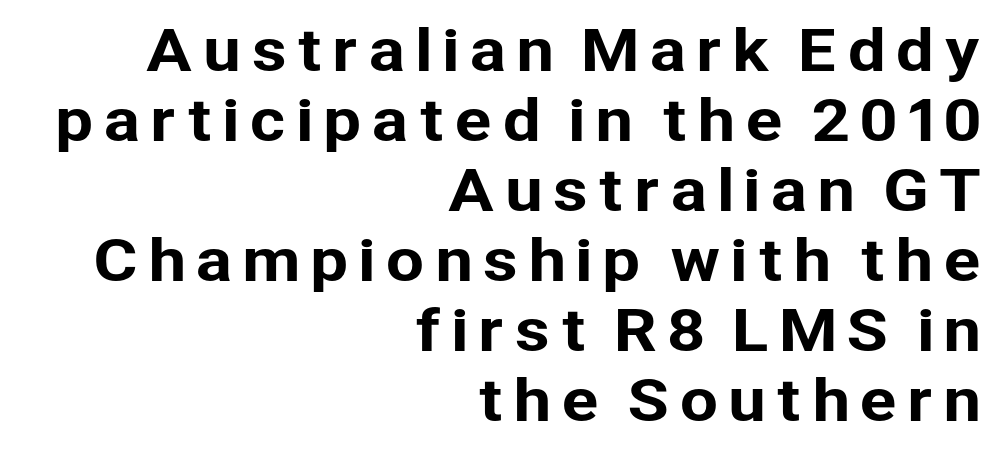
Leftover space on each line is placed entirely before the opening word. The typeface chosen for these lines omits serifs. The leading is moderate, giving the passage an even texture. The passage shown is typed in a proportional face where columns would drift.
